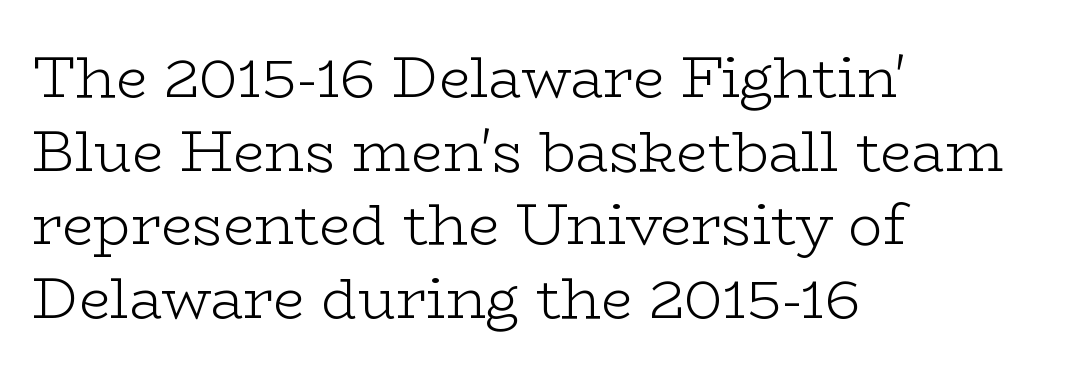
{"serif": "yes", "italic": "no", "bold": "no", "weight": "light", "width": "wide", "stroke_contrast": "low", "x_height": "medium", "monospaced": "no", "underline": "no", "align": "left", "line_spacing": "normal", "line_spacing_ratio": 1.29, "letter_spacing": "normal", "letter_spacing_em": 0.0, "glyph_px": 57}
